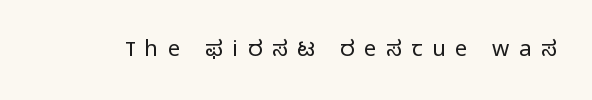
The image shows 22 px text type, upright; set unusually wide letter spacing (+0.44 em), not underlined.
